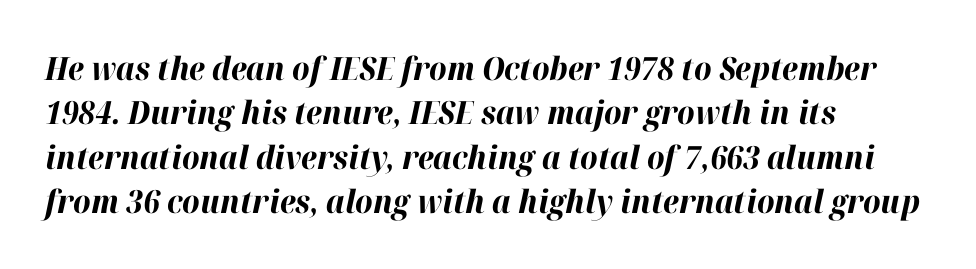
The image shows 32 px bold type, italic (leaning right); set left-aligned, normal line spacing (1.39x), normal letter spacing, not underlined; high stroke contrast and a medium x-height.
